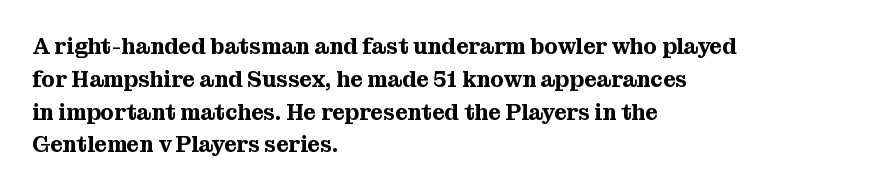
{"italic": "no", "underline": "no", "align": "left", "line_spacing": "normal", "line_spacing_ratio": 1.49, "letter_spacing": "normal", "letter_spacing_em": 0.0, "glyph_px": 22}
